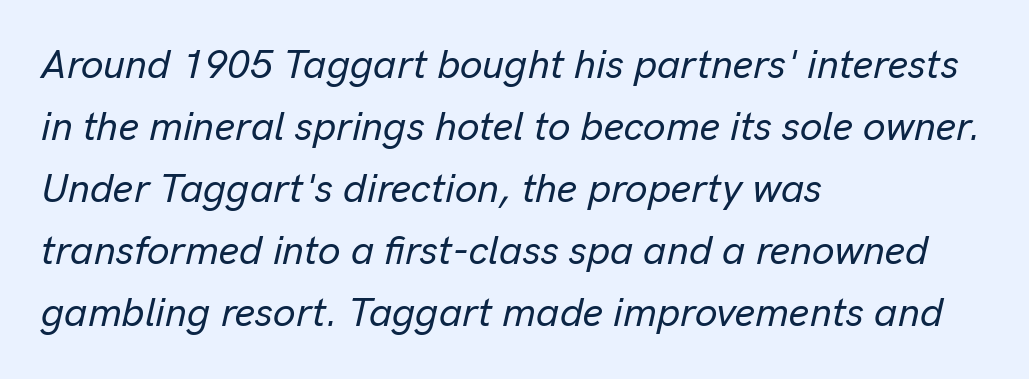
Leftover space on each line is placed entirely after the last word. A clean baseline with only descenders dipping below it. The line texture is even and compact thanks to regular tracking. Does the leading feel generous? No, just average. The letters advance in unequal steps, a hallmark of proportional type. Designer's note — italics engaged.
